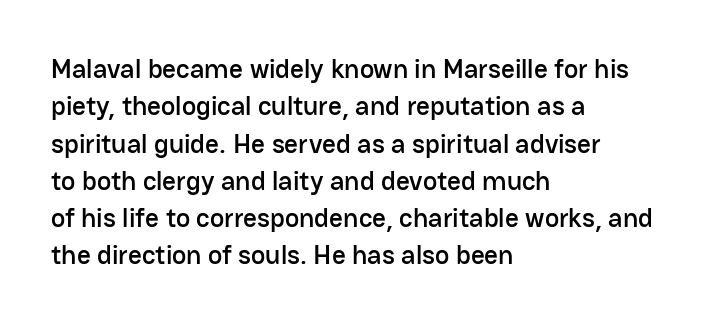
{"italic": "no", "underline": "no", "align": "left", "line_spacing": "normal", "line_spacing_ratio": 1.38, "letter_spacing": "normal", "letter_spacing_em": 0.0, "glyph_px": 27}
